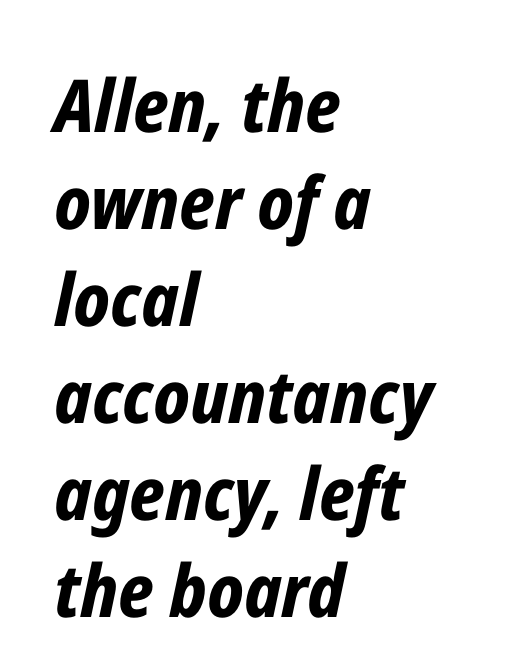
{"italic": "yes", "lean": "right", "slant_degrees": 12, "bold": "yes", "weight": "bold", "width": "condensed", "stroke_contrast": "low", "x_height": "medium", "monospaced": "no", "underline": "no", "align": "left", "line_spacing": "normal", "line_spacing_ratio": 1.33, "letter_spacing": "normal", "letter_spacing_em": 0.0, "glyph_px": 73}
